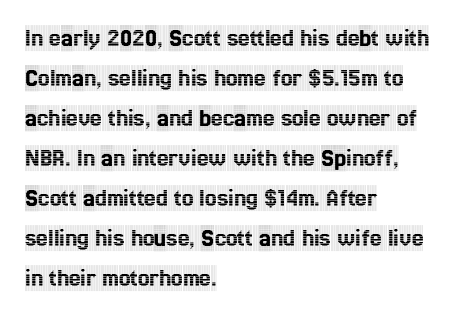
Q: Is the text italic (slanted)? A: No, it is upright.
Q: Is the text underlined? A: No.
Q: How is the paragraph aligned? A: Left-aligned.
Q: Is the spacing between letters normal or unusually wide? A: Normal.
Q: Is the spacing between lines tight, normal or loose? A: Normal.
